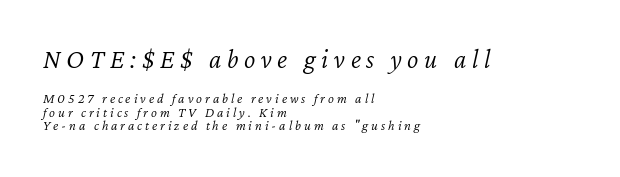
Q: Is the text bold? A: No.
Q: Is the text italic (slanted)? A: Yes, it leans right by about 12 degrees.
Q: Is the text underlined? A: No.
Q: How is the paragraph aligned? A: Left-aligned.
Q: Is the spacing between letters normal or unusually wide? A: Unusually wide.
Q: Is the spacing between lines tight, normal or loose? A: Tight.
Q: Which block of text is set in a larger size, the first (top) or the second (bottom)? A: The first (top) one.
